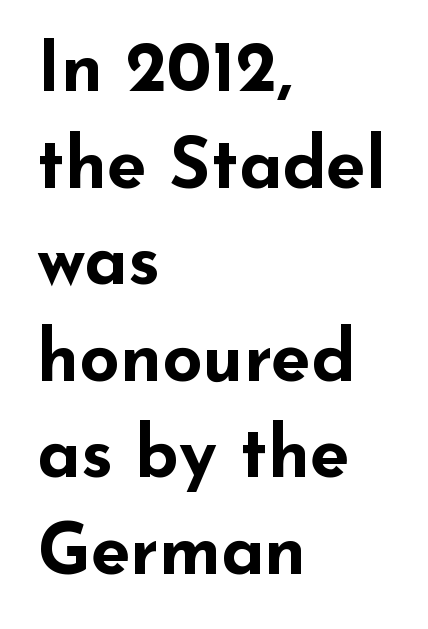
{"serif": "no", "italic": "no", "bold": "yes", "weight": "bold", "width": "wide", "stroke_contrast": "low", "x_height": "small", "monospaced": "no", "underline": "no", "align": "left", "line_spacing": "normal", "line_spacing_ratio": 1.36, "letter_spacing": "normal", "letter_spacing_em": 0.0, "glyph_px": 71}
